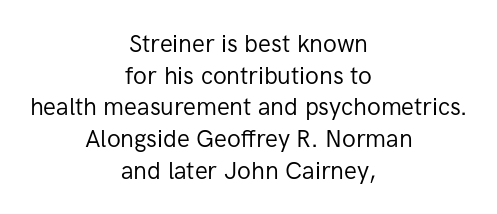
{"italic": "no", "bold": "no", "underline": "no", "align": "center", "line_spacing": "normal", "line_spacing_ratio": 1.32, "letter_spacing": "normal", "letter_spacing_em": 0.0, "glyph_px": 24}
